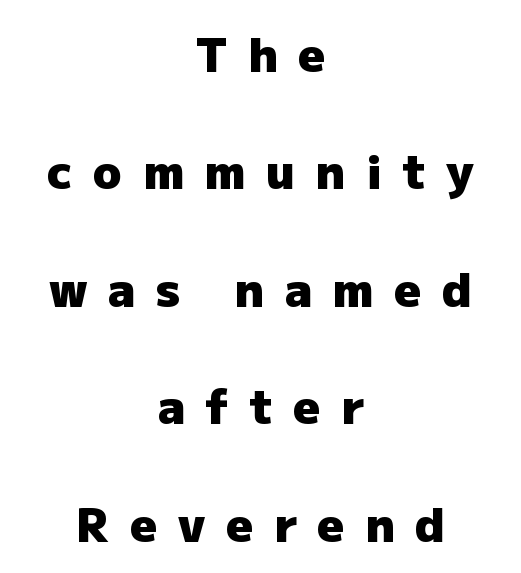
The image shows 47 px heavy sans-serif type, upright; set centered, loose line spacing (2.5x), unusually wide letter spacing (+0.44 em), not underlined; low stroke contrast and a medium x-height.
